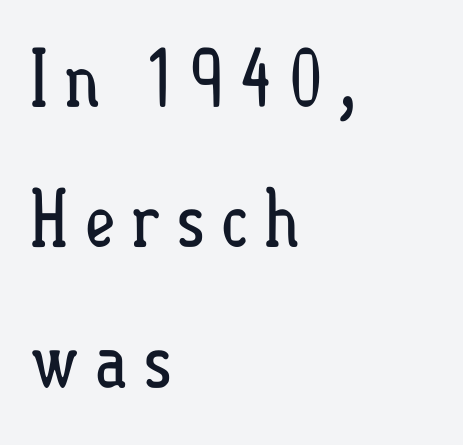
The image shows 78 px regular-weight, condensed type, upright; set left-aligned, line spacing 1.8x, not underlined; low stroke contrast and a small x-height.
